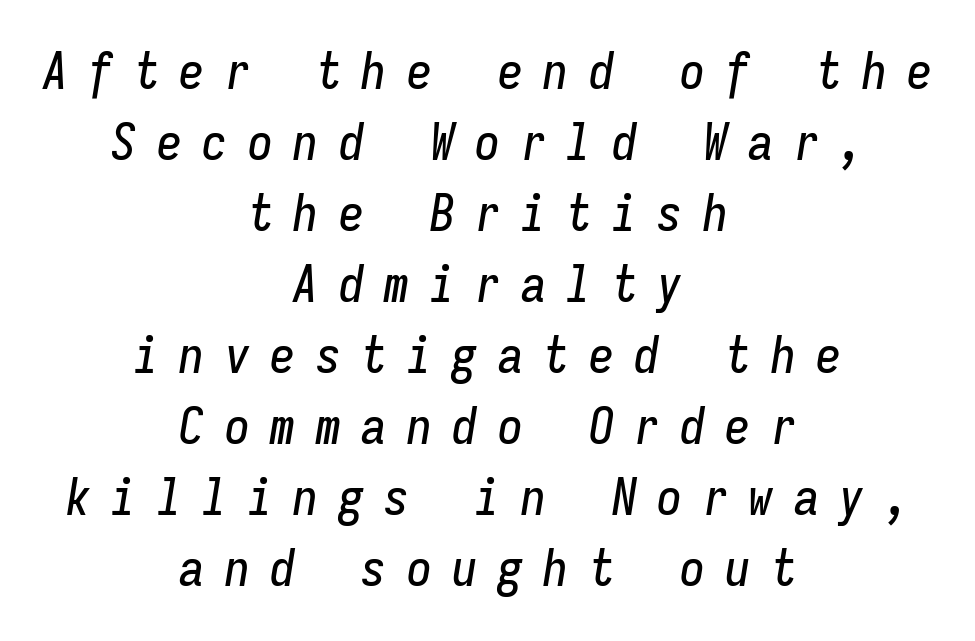
Q: Is the text italic (slanted)? A: Yes, it leans right by about 9 degrees.
Q: Is the text underlined? A: No.
Q: How is the paragraph aligned? A: Centered.
Q: Is the spacing between letters normal or unusually wide? A: Unusually wide.
Q: Is the spacing between lines tight, normal or loose? A: Normal.
Q: Width (condensed, normal, or wide)? A: Condensed.
Q: Stroke contrast? A: Low.
Q: x-height? A: Medium.
Q: Monospaced? A: Yes.
